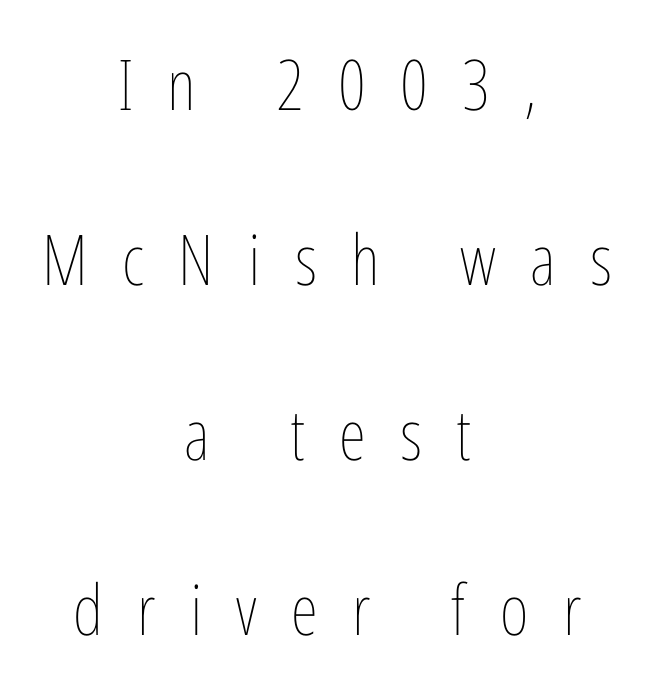
{"italic": "no", "bold": "no", "weight": "thin", "width": "condensed", "stroke_contrast": "low", "x_height": "medium", "monospaced": "no", "underline": "no", "align": "center", "line_spacing": "loose", "line_spacing_ratio": 2.5, "letter_spacing": "wide", "letter_spacing_em": 0.49, "glyph_px": 70}
